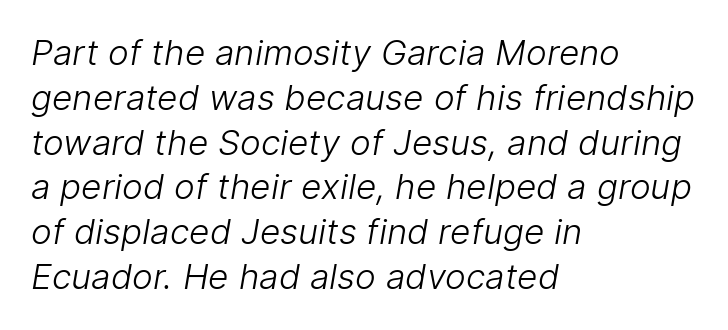
These lines keep a tight, regular rhythm from letter to letter. Unbolded letterforms with no extra heft. The face used here is proportionally spaced, like ordinary book or web type. Compared with a centered layout, this one pins lines to the left instead. The vertical gap from one line to the next is medium. This rendering employs a face without finishing strokes, i.e., a sans-serif.
